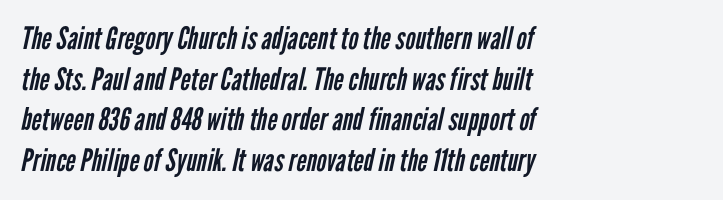
The image shows 31 px regular-weight, condensed sans-serif type; set left-aligned, normal line spacing (1.31x), normal letter spacing, not underlined; low stroke contrast and a medium x-height.
